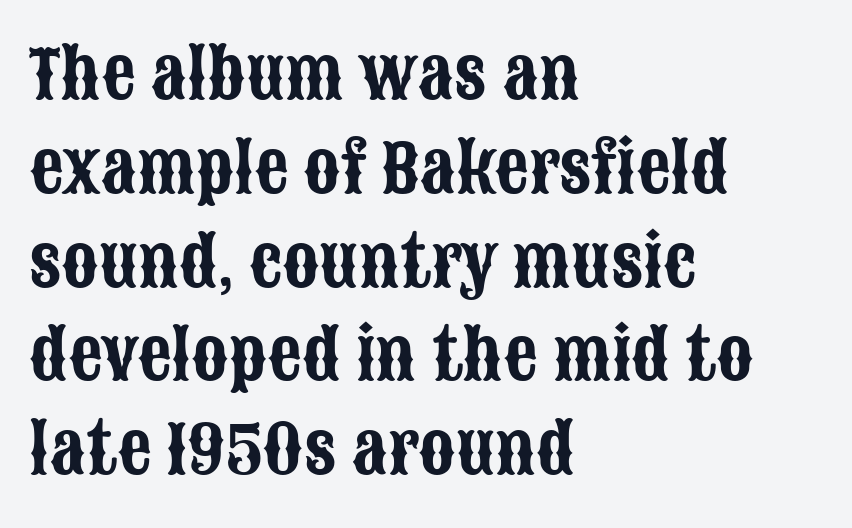
Q: Is the text italic (slanted)? A: No, it is upright.
Q: Is the typeface a serif or a sans-serif typeface? A: Sans-serif.
Q: Is the text underlined? A: No.
Q: How is the paragraph aligned? A: Left-aligned.
Q: Is the spacing between letters normal or unusually wide? A: Normal.
Q: Is the spacing between lines tight, normal or loose? A: Normal.
Q: Width (condensed, normal, or wide)? A: Condensed.
Q: Stroke contrast? A: Low.
Q: x-height? A: Large.
Q: Monospaced? A: No.
